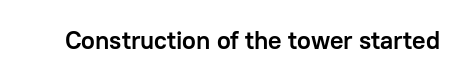
{"italic": "no", "bold": "yes", "underline": "no", "letter_spacing": "normal", "letter_spacing_em": 0.0, "glyph_px": 25}
